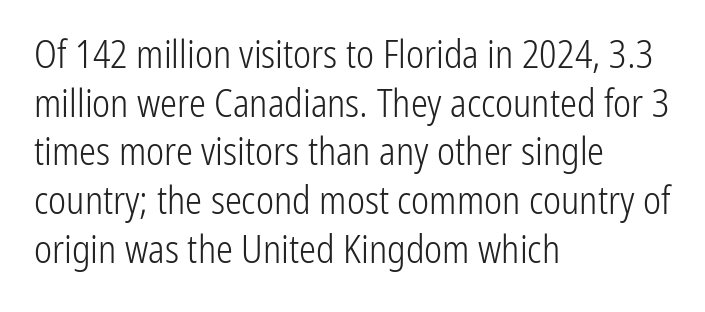
The image shows 38 px light, condensed sans-serif type, upright; set left-aligned, normal line spacing (1.28x), normal letter spacing, not underlined; low stroke contrast and a medium x-height.
